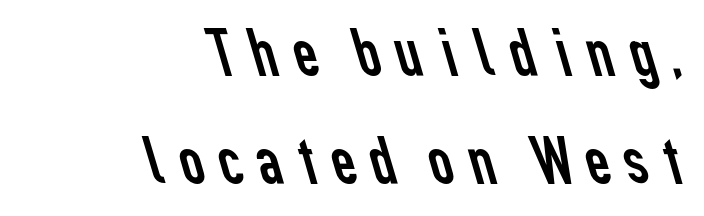
Q: Is the text bold? A: No.
Q: Is the typeface a serif or a sans-serif typeface? A: Sans-serif.
Q: Is the text underlined? A: No.
Q: How is the paragraph aligned? A: Right-aligned.
Q: Is the spacing between lines tight, normal or loose? A: Normal.
Q: Width (condensed, normal, or wide)? A: Normal.
Q: Stroke contrast? A: Low.
Q: x-height? A: Medium.
Q: Monospaced? A: No.
